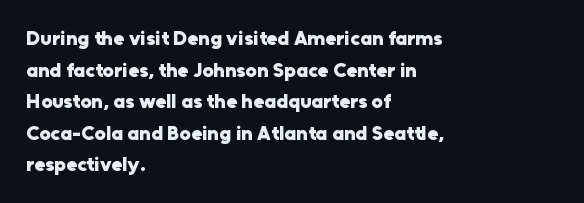
If you drew a line through each stem, it would be perfectly vertical. Nobody drew a line under any word here. A full-strength bold gives these letters their thick strokes. Honestly, the letter spacing is just normal — you wouldn't notice it. Left-aligned paragraph, ragged on the right.
